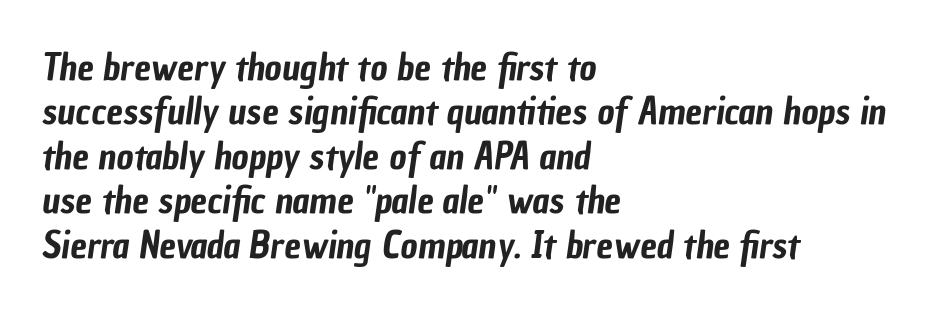
In terms of letterform style, serifs are entirely absent. Do the characters align in a grid? No, the font is proportional. Students, note that the glyphs here touch the page at normal intervals. Check the space under the baseline: it is left empty. These lines are set flush left with a ragged right edge.
